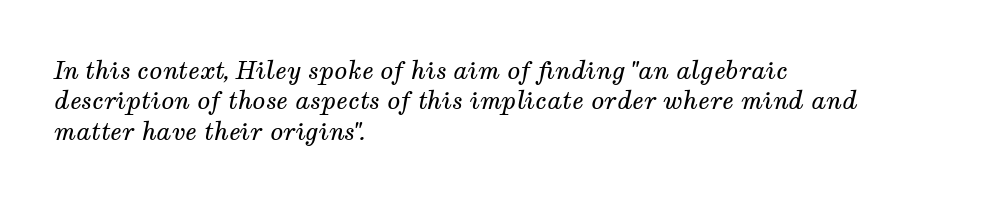
Q: Is the text bold? A: No.
Q: Is the text italic (slanted)? A: Yes, it leans right by about 12 degrees.
Q: Is the text underlined? A: No.
Q: How is the paragraph aligned? A: Left-aligned.
Q: Is the spacing between letters normal or unusually wide? A: Normal.
Q: Is the spacing between lines tight, normal or loose? A: Normal.
